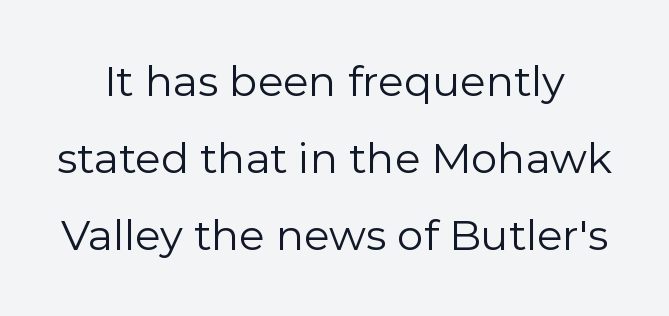
The image shows 42 px regular-weight sans-serif type, upright; set line spacing 1.83x, normal letter spacing, not underlined; low stroke contrast and a medium x-height.
